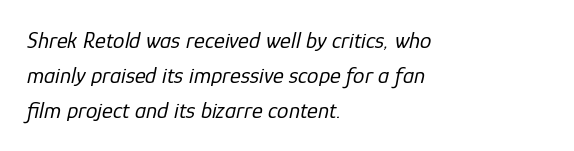
{"italic": "yes", "lean": "right", "slant_degrees": 12, "bold": "no", "underline": "no", "align": "left", "line_spacing": "normal", "line_spacing_ratio": 1.52, "letter_spacing": "normal", "letter_spacing_em": 0.0, "glyph_px": 23}
